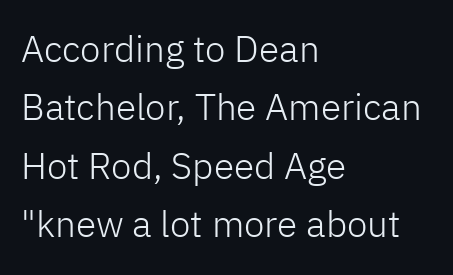
Q: Is the text bold? A: No.
Q: Is the text italic (slanted)? A: No, it is upright.
Q: Is the typeface a serif or a sans-serif typeface? A: Sans-serif.
Q: Is the text underlined? A: No.
Q: How is the paragraph aligned? A: Left-aligned.
Q: Is the spacing between letters normal or unusually wide? A: Normal.
Q: Is the spacing between lines tight, normal or loose? A: Normal.
Q: Width (condensed, normal, or wide)? A: Normal.
Q: Stroke contrast? A: Low.
Q: x-height? A: Medium.
Q: Monospaced? A: No.
